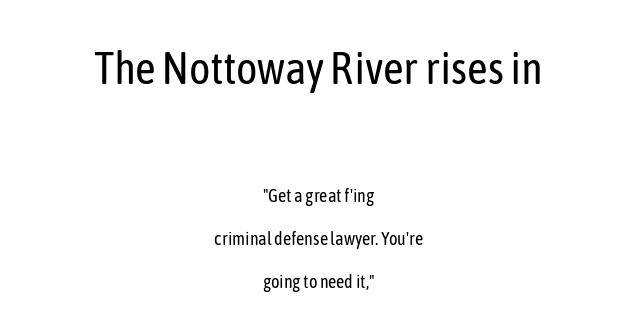
The image shows 45 px regular-weight, condensed sans-serif type, upright; set centered, loose line spacing (2.4x), normal letter spacing, not underlined; the first (top) block is 2.5x larger; low stroke contrast and a medium x-height.
